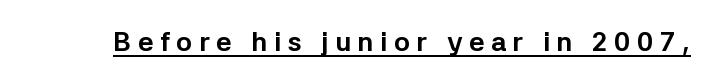
{"italic": "no", "bold": "yes", "underline": "yes", "letter_spacing": "wide", "letter_spacing_em": 0.24, "glyph_px": 27}
